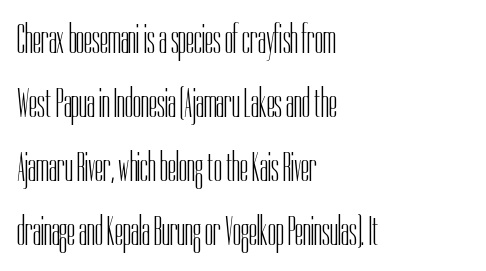
Q: Is the text bold? A: No.
Q: Is the text italic (slanted)? A: No, it is upright.
Q: Is the typeface a serif or a sans-serif typeface? A: Sans-serif.
Q: Is the text underlined? A: No.
Q: How is the paragraph aligned? A: Left-aligned.
Q: Is the spacing between letters normal or unusually wide? A: Normal.
Q: Is the spacing between lines tight, normal or loose? A: Normal.
Q: Width (condensed, normal, or wide)? A: Condensed.
Q: Stroke contrast? A: Low.
Q: x-height? A: Medium.
Q: Monospaced? A: No.
